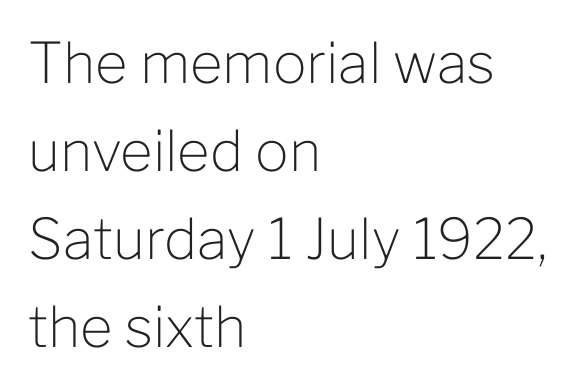
A typesetter would label this face a sans. This is roman type, the default non-slanted kind. Summary of vertical rhythm: regular, with standard interline spacing. The characters are drawn with everyday or finer stroke widths.
